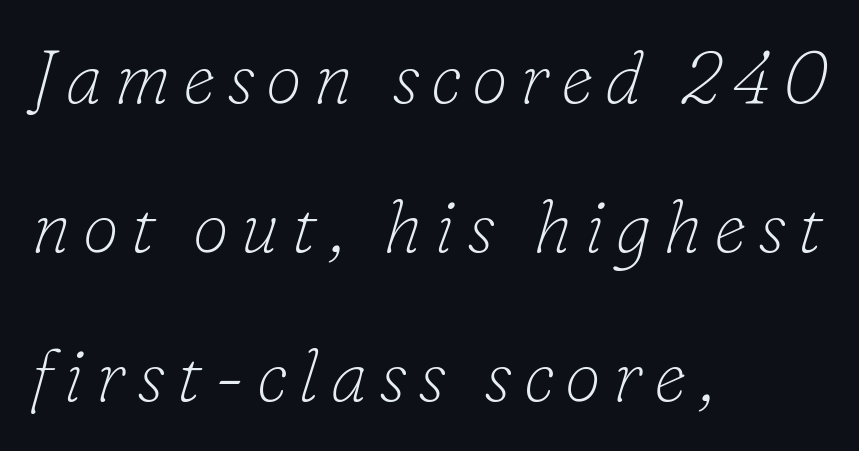
The image shows 73 px thin serif type, italic (leaning right); set left-aligned, loose line spacing (2.04x), not underlined; low stroke contrast and a small x-height.
